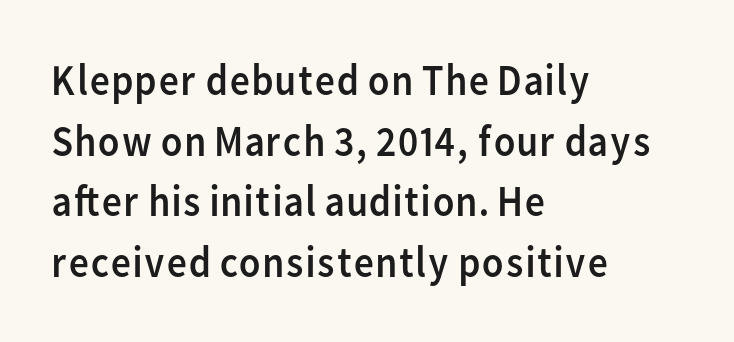
{"serif": "no", "italic": "no", "bold": "no", "weight": "regular", "width": "normal", "stroke_contrast": "low", "x_height": "medium", "monospaced": "no", "underline": "no", "align": "left", "line_spacing": "normal", "line_spacing_ratio": 1.38, "letter_spacing": "normal", "letter_spacing_em": 0.0, "glyph_px": 44}
